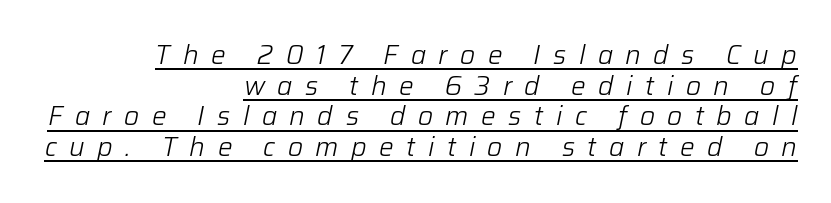
Q: Is the text bold? A: No.
Q: Is the text italic (slanted)? A: Yes, it leans right by about 12 degrees.
Q: Is the text underlined? A: Yes.
Q: How is the paragraph aligned? A: Right-aligned.
Q: Is the spacing between letters normal or unusually wide? A: Unusually wide.
